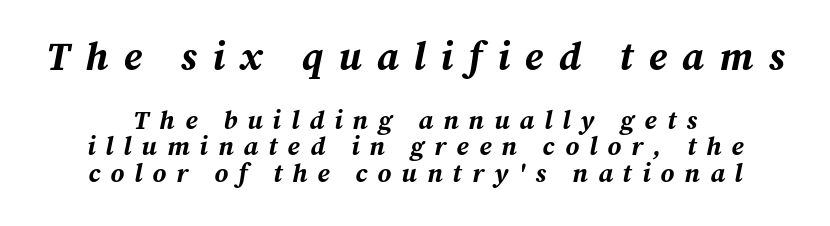
{"italic": "yes", "lean": "right", "slant_degrees": 12, "bold": "yes", "weight": "bold", "width": "normal", "stroke_contrast": "medium", "x_height": "medium", "monospaced": "no", "underline": "no", "align": "center", "line_spacing": "tight", "line_spacing_ratio": 1.02, "letter_spacing": "wide", "letter_spacing_em": 0.39, "larger_block": "first", "size_ratio": 1.5, "glyph_px": 39}
